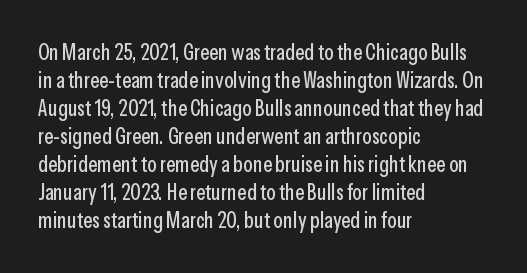
Q: Is the text italic (slanted)? A: No, it is upright.
Q: Is the text underlined? A: No.
Q: How is the paragraph aligned? A: Left-aligned.
Q: Is the spacing between letters normal or unusually wide? A: Normal.
Q: Is the spacing between lines tight, normal or loose? A: Normal.
